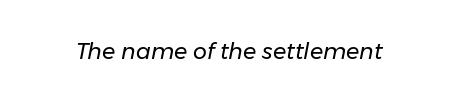
Q: Is the text bold? A: No.
Q: Is the text italic (slanted)? A: Yes, it leans right by about 11 degrees.
Q: Is the text underlined? A: No.
Q: Is the spacing between letters normal or unusually wide? A: Normal.
